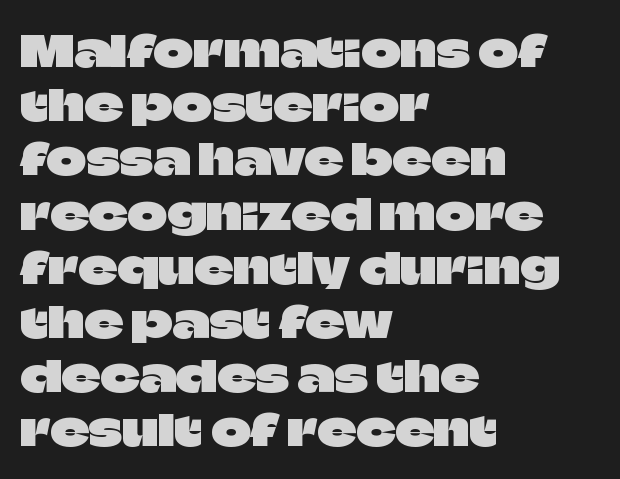
In terms of letterform style, serifs are entirely absent. Proportional: the letters do not fall into vertical columns. Regarding leading, the lines here are spaced in the standard way. The line texture is even and compact thanks to regular tracking.
